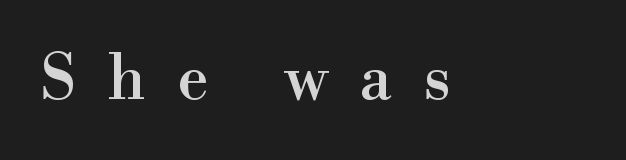
{"serif": "yes", "italic": "no", "width": "normal", "stroke_contrast": "high", "x_height": "small", "monospaced": "no", "underline": "no", "letter_spacing": "wide", "letter_spacing_em": 0.5, "glyph_px": 63}
